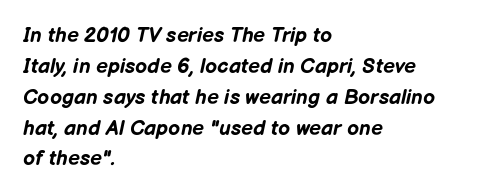
The image shows 21 px bold type, italic (leaning right); set left-aligned, normal line spacing (1.47x), normal letter spacing, not underlined.
